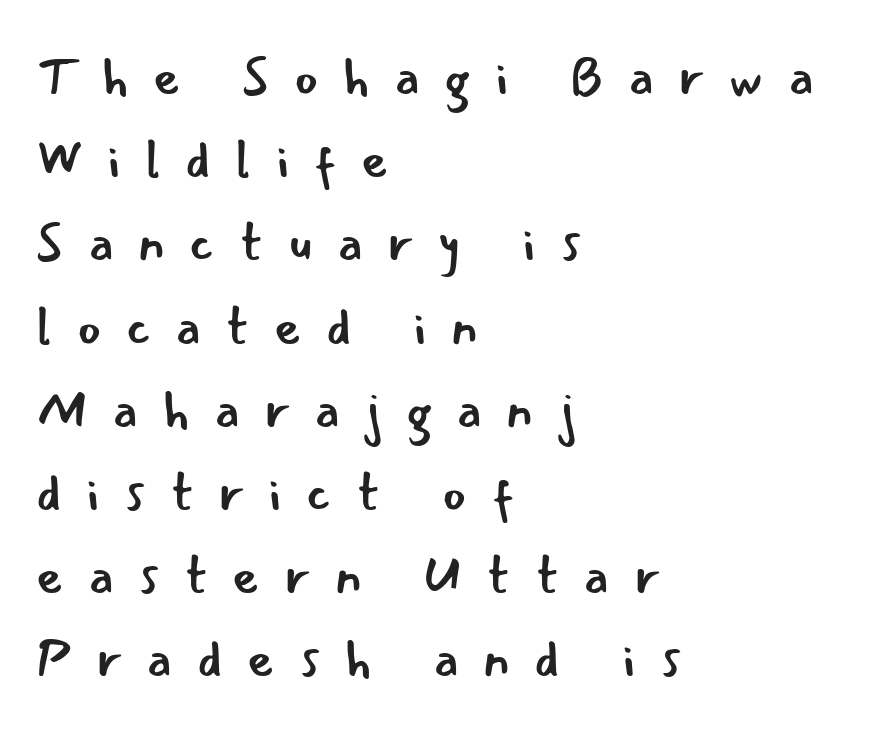
Letterform terminals end flat and unadorned throughout the passage. Compared with a typical body face, this is equally light or lighter still. The letters stand straight up with perfectly vertical stems. Compared with typical paragraphs, the rows here are spaced about the same.
